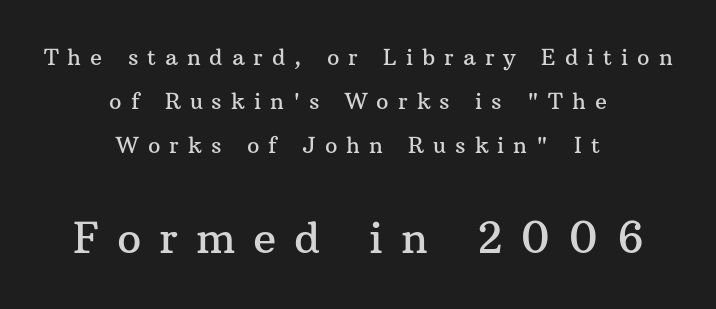
Q: Is the text italic (slanted)? A: No, it is upright.
Q: Is the typeface a serif or a sans-serif typeface? A: Serif.
Q: Is the text underlined? A: No.
Q: How is the paragraph aligned? A: Centered.
Q: Is the spacing between letters normal or unusually wide? A: Unusually wide.
Q: Is the spacing between lines tight, normal or loose? A: Loose.
Q: Which block of text is set in a larger size, the first (top) or the second (bottom)? A: The second (bottom) one.
Q: Width (condensed, normal, or wide)? A: Normal.
Q: Stroke contrast? A: Medium.
Q: x-height? A: Medium.
Q: Monospaced? A: No.
